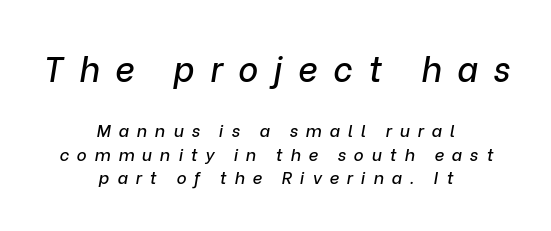
The glyphs look as if they've been sheared to an angle. There is plenty of visible air inserted between adjacent glyphs. Nobody drew a line under any word here. Note the varied advance widths — an 'i' is clearly narrower than an 'm'.
